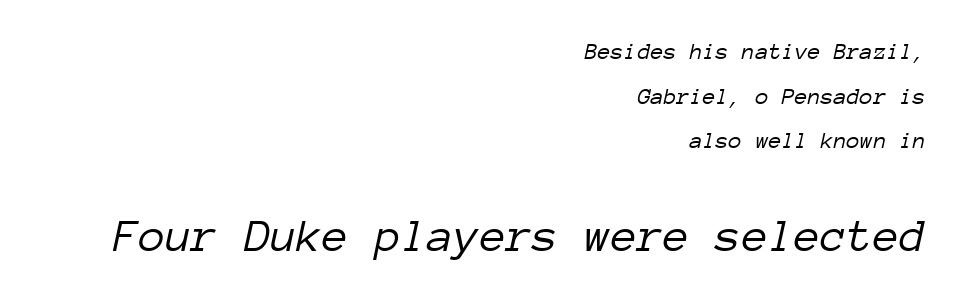
{"italic": "yes", "lean": "right", "slant_degrees": 12, "bold": "no", "weight": "light", "width": "normal", "stroke_contrast": "low", "x_height": "medium", "monospaced": "yes", "underline": "no", "align": "right", "line_spacing_ratio": 1.86, "letter_spacing": "normal", "letter_spacing_em": 0.0, "larger_block": "second", "size_ratio": 2.0, "glyph_px": 48}
